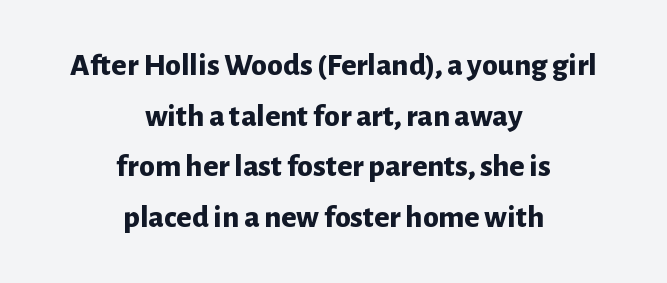
{"serif": "no", "italic": "no", "bold": "yes", "weight": "bold", "width": "normal", "stroke_contrast": "low", "x_height": "medium", "monospaced": "no", "underline": "no", "align": "center", "line_spacing": "normal", "line_spacing_ratio": 1.58, "letter_spacing": "normal", "letter_spacing_em": 0.0, "glyph_px": 32}
